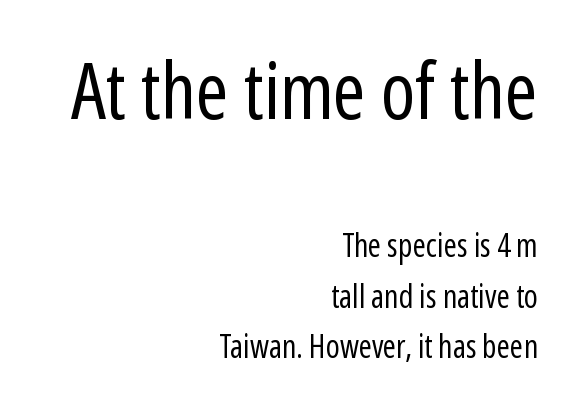
{"serif": "no", "italic": "no", "bold": "no", "weight": "regular", "width": "condensed", "stroke_contrast": "low", "x_height": "medium", "monospaced": "no", "underline": "no", "align": "right", "line_spacing": "normal", "line_spacing_ratio": 1.58, "letter_spacing": "normal", "letter_spacing_em": 0.0, "larger_block": "first", "size_ratio": 2.47, "glyph_px": 79}
